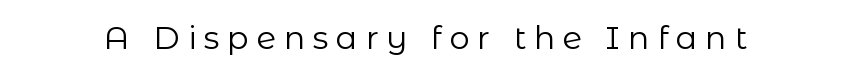
{"serif": "no", "italic": "no", "bold": "no", "weight": "regular", "width": "normal", "stroke_contrast": "low", "x_height": "medium", "monospaced": "no", "underline": "no", "letter_spacing": "wide", "letter_spacing_em": 0.24, "glyph_px": 32}
